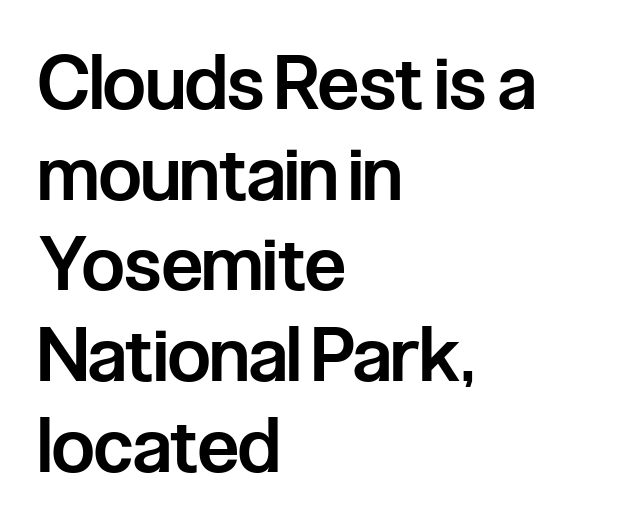
The designer went with a sans here, leaving each stem footless. The passage shown is not underscored anywhere. Short note: letters normally spaced. Unlike italic type, these characters show no tilt at all.
